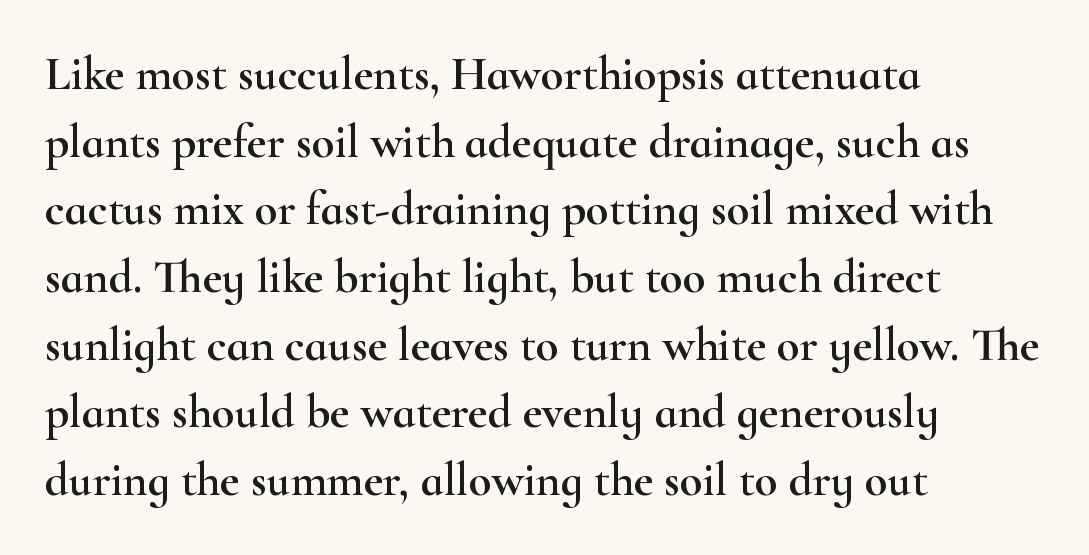
Q: Is the text italic (slanted)? A: No, it is upright.
Q: Is the typeface a serif or a sans-serif typeface? A: Serif.
Q: Is the text underlined? A: No.
Q: How is the paragraph aligned? A: Left-aligned.
Q: Is the spacing between letters normal or unusually wide? A: Normal.
Q: Is the spacing between lines tight, normal or loose? A: Normal.
Q: Width (condensed, normal, or wide)? A: Wide.
Q: Stroke contrast? A: High.
Q: x-height? A: Small.
Q: Monospaced? A: No.
